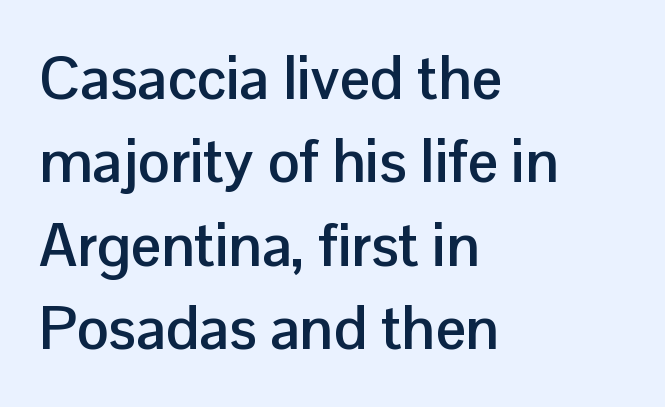
Q: Is the text bold? A: Yes.
Q: Is the text italic (slanted)? A: No, it is upright.
Q: Is the typeface a serif or a sans-serif typeface? A: Sans-serif.
Q: Is the text underlined? A: No.
Q: How is the paragraph aligned? A: Left-aligned.
Q: Is the spacing between letters normal or unusually wide? A: Normal.
Q: Is the spacing between lines tight, normal or loose? A: Normal.
Q: Width (condensed, normal, or wide)? A: Normal.
Q: Stroke contrast? A: Low.
Q: x-height? A: Medium.
Q: Monospaced? A: No.
